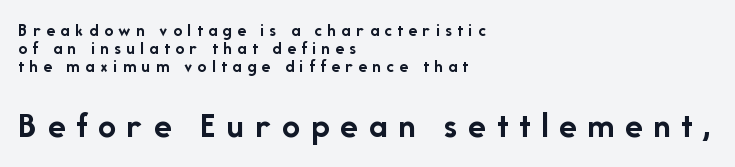
{"serif": "no", "italic": "no", "bold": "yes", "weight": "semibold", "width": "normal", "stroke_contrast": "low", "x_height": "medium", "monospaced": "no", "underline": "no", "align": "left", "line_spacing": "tight", "line_spacing_ratio": 1.0, "letter_spacing": "wide", "letter_spacing_em": 0.3, "larger_block": "second", "size_ratio": 2.0, "glyph_px": 36}
